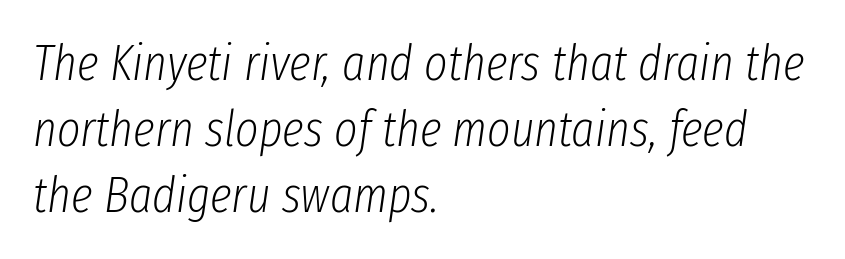
The image shows 50 px light, condensed type, italic (leaning right); set left-aligned, normal line spacing (1.32x), normal letter spacing, not underlined; low stroke contrast and a medium x-height.
